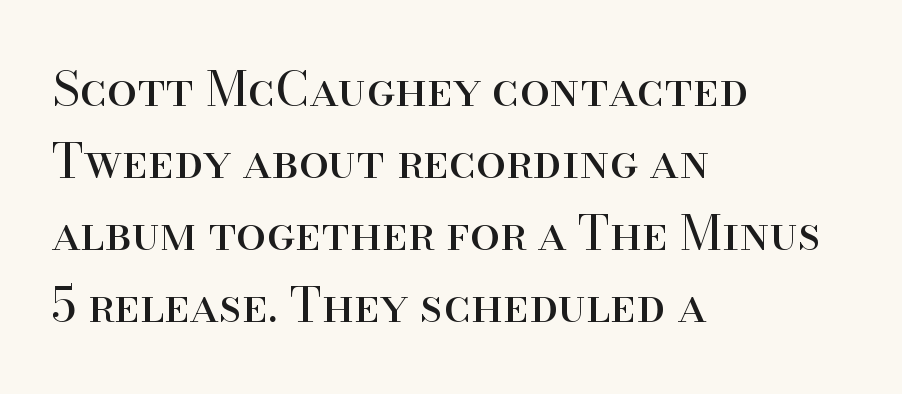
Classification — serif. This sample keeps an unexceptional amount of space between lines. Is this a fixed-width face? No — the glyphs have proportional, varying widths. These glyphs show unthickened strokes, regular width or finer. The rendering keeps characters at their native spacing. Bare-footed words on every line.
